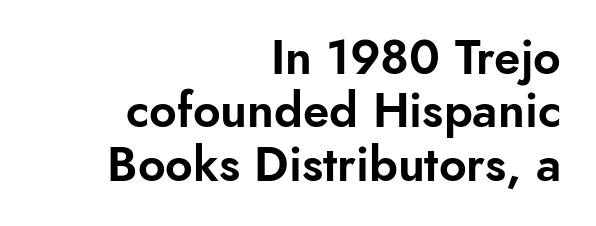
{"serif": "no", "italic": "no", "width": "normal", "stroke_contrast": "low", "x_height": "small", "monospaced": "no", "underline": "no", "align": "right", "line_spacing": "tight", "line_spacing_ratio": 1.11, "letter_spacing": "normal", "letter_spacing_em": 0.0, "glyph_px": 48}
